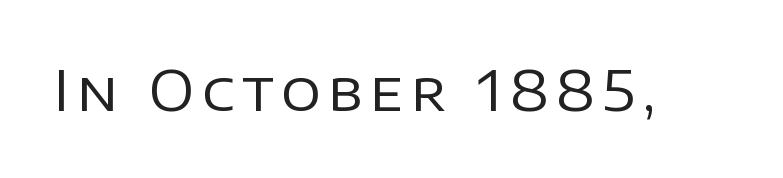
The image shows 55 px regular-weight sans-serif type, upright; set not underlined; low stroke contrast and a large x-height.
